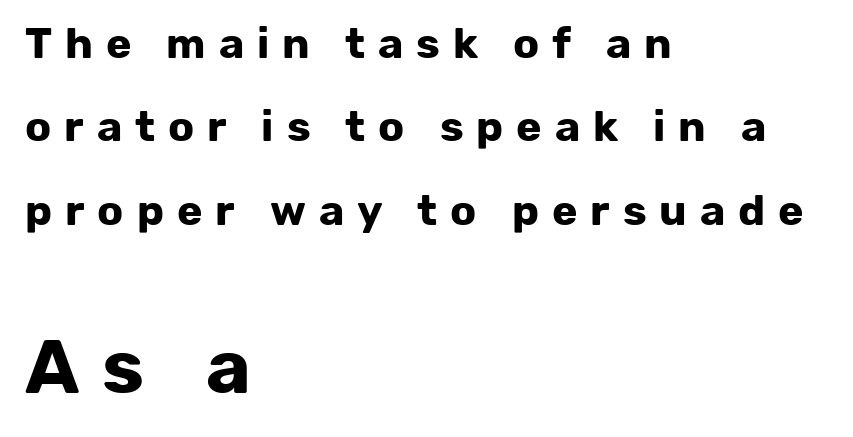
{"serif": "no", "italic": "no", "bold": "yes", "weight": "bold", "width": "normal", "stroke_contrast": "low", "x_height": "medium", "monospaced": "no", "underline": "no", "align": "left", "line_spacing": "loose", "line_spacing_ratio": 1.94, "letter_spacing": "wide", "letter_spacing_em": 0.3, "larger_block": "second", "size_ratio": 1.77, "glyph_px": 76}
